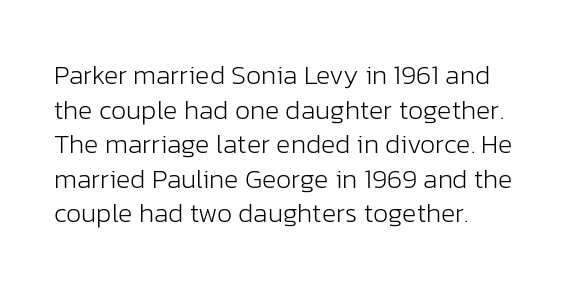
The block of text has a typical density, with ordinary space between rows. Which margin do the lines hug? The left one — the right edge is uneven. The space directly below the letters is spotless. This is the regular roman posture of the typeface. Does extra space separate the letters? No, they use regular spacing.
